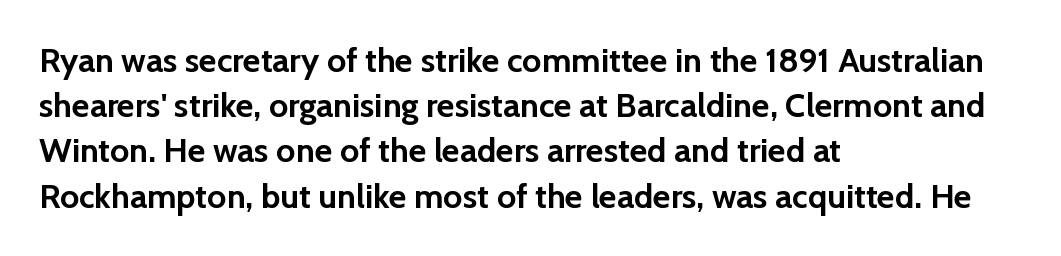
Q: Is the text bold? A: Yes.
Q: Is the text italic (slanted)? A: No, it is upright.
Q: Is the typeface a serif or a sans-serif typeface? A: Sans-serif.
Q: Is the text underlined? A: No.
Q: How is the paragraph aligned? A: Left-aligned.
Q: Is the spacing between letters normal or unusually wide? A: Normal.
Q: Is the spacing between lines tight, normal or loose? A: Normal.
Q: Width (condensed, normal, or wide)? A: Normal.
Q: Stroke contrast? A: Low.
Q: x-height? A: Medium.
Q: Monospaced? A: No.
